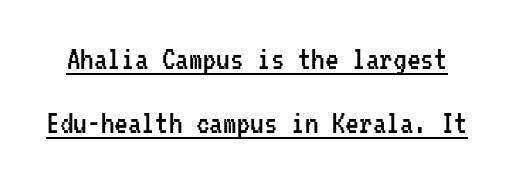
The image shows 34 px regular-weight, condensed sans-serif type, upright, monospaced; set line spacing 1.89x, normal letter spacing, underlined; low stroke contrast and a medium x-height.
